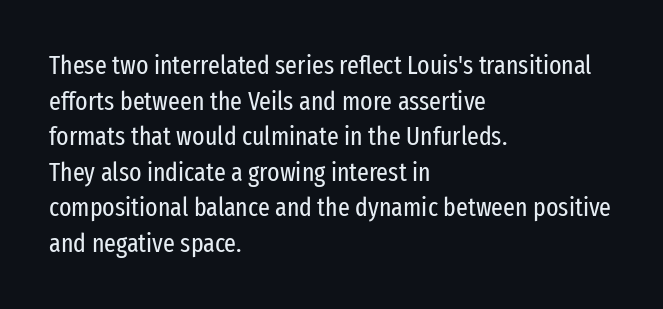
The line texture is even and compact thanks to regular tracking. Honestly, the row spacing looks completely unremarkable. Every row of glyphs begins at an identical x-position on the left. The letters stand straight up with perfectly vertical stems. Stroke thickness stays within the range of a standard reading face or lighter. Unmarked baselines from the first word to the last.
